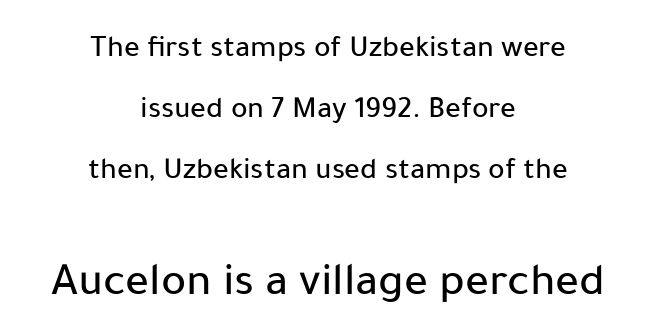
Varying glyph widths throughout — classic text-font behaviour. The lower block of text is set noticeably larger than the block above it. A typesetter would mark this as roman, not italic. Letterform terminals end flat and unadorned throughout the passage.
